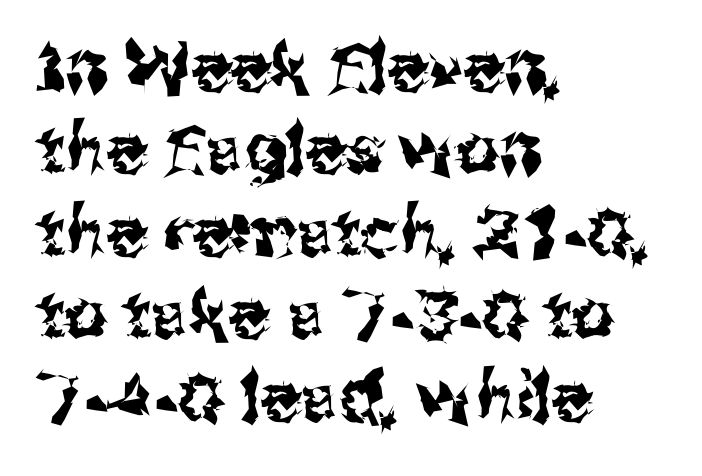
{"serif": "no", "italic": "no", "width": "normal", "stroke_contrast": "medium", "x_height": "medium", "monospaced": "no", "underline": "no", "align": "left", "line_spacing_ratio": 1.23, "letter_spacing": "normal", "letter_spacing_em": 0.0, "glyph_px": 67}
